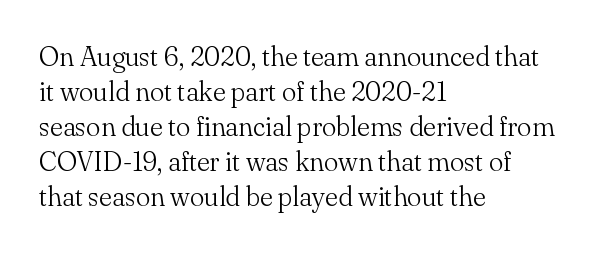
Q: Is the text bold? A: No.
Q: Is the text italic (slanted)? A: No, it is upright.
Q: Is the text underlined? A: No.
Q: How is the paragraph aligned? A: Left-aligned.
Q: Is the spacing between letters normal or unusually wide? A: Normal.
Q: Is the spacing between lines tight, normal or loose? A: Normal.
